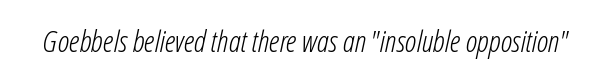
The space directly below the letters is spotless. Observe the ordinary spacing: letters are neighbours, not strangers. Here the designer chose a conventional face with non-uniform glyph widths. No extra ink here — the face is not bold. Compared with ordinary roman type, these characters are visibly tilted.
